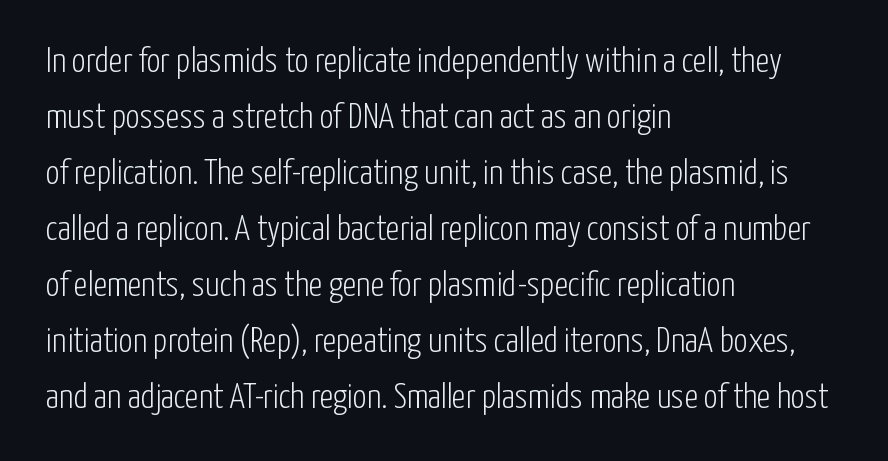
Q: Is the text bold? A: No.
Q: Is the text italic (slanted)? A: No, it is upright.
Q: Is the typeface a serif or a sans-serif typeface? A: Sans-serif.
Q: Is the text underlined? A: No.
Q: How is the paragraph aligned? A: Left-aligned.
Q: Is the spacing between letters normal or unusually wide? A: Normal.
Q: Is the spacing between lines tight, normal or loose? A: Normal.
Q: Width (condensed, normal, or wide)? A: Condensed.
Q: Stroke contrast? A: Low.
Q: x-height? A: Medium.
Q: Monospaced? A: No.
